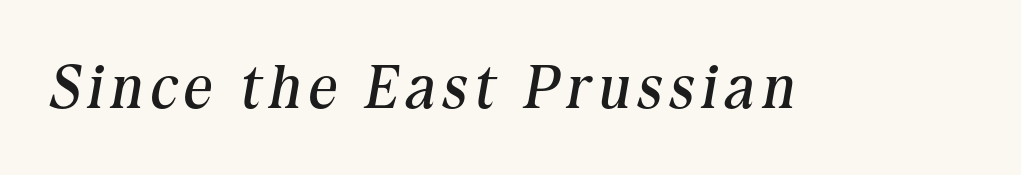
Q: Is the text bold? A: No.
Q: Is the text italic (slanted)? A: Yes, it leans right by about 10 degrees.
Q: Is the typeface a serif or a sans-serif typeface? A: Serif.
Q: Is the text underlined? A: No.
Q: Width (condensed, normal, or wide)? A: Normal.
Q: Stroke contrast? A: Medium.
Q: x-height? A: Medium.
Q: Monospaced? A: No.
